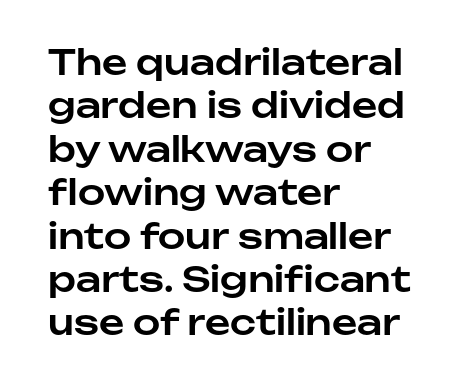
{"serif": "no", "italic": "no", "width": "normal", "stroke_contrast": "low", "x_height": "medium", "monospaced": "no", "underline": "no", "align": "left", "line_spacing_ratio": 1.24, "letter_spacing": "normal", "letter_spacing_em": 0.0, "glyph_px": 35}
